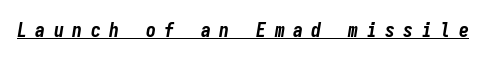
Q: Is the text bold? A: Yes.
Q: Is the text italic (slanted)? A: Yes, it leans right by about 9 degrees.
Q: Is the text underlined? A: Yes.
Q: Is the spacing between letters normal or unusually wide? A: Unusually wide.
